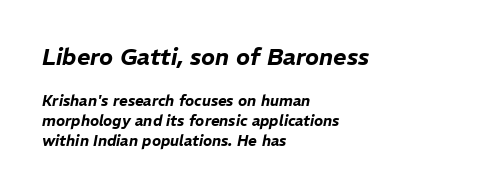
The image shows 23 px text type, italic (leaning right); set left-aligned, normal line spacing (1.34x), normal letter spacing, not underlined; the first (top) block is 1.53x larger.
